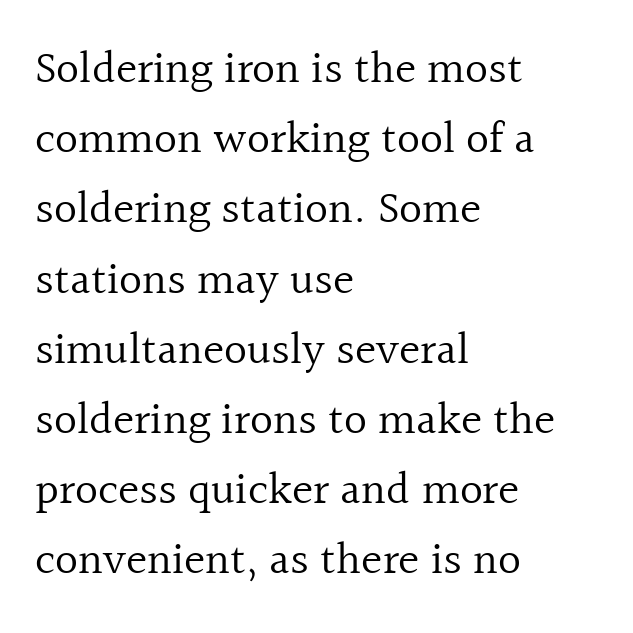
{"serif": "yes", "italic": "no", "bold": "no", "weight": "regular", "width": "normal", "x_height": "medium", "monospaced": "no", "underline": "no", "align": "left", "line_spacing": "normal", "line_spacing_ratio": 1.56, "letter_spacing": "normal", "letter_spacing_em": 0.0, "glyph_px": 45}
